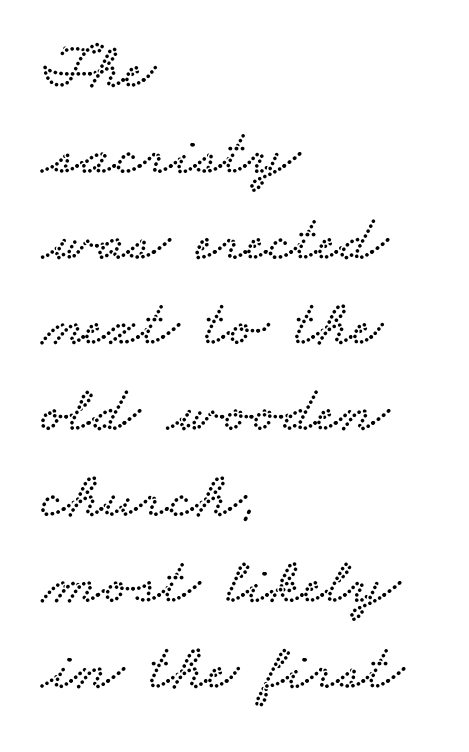
Here the designer chose a conventional face with non-uniform glyph widths. Honestly, there is no underline to notice here at all. The letters sit at their default tracking, neither squeezed nor spread. Line starts are locked; line ends wander. Is this a sans? No — the strokes have serifs. Notice how descenders clear the ascenders below comfortably — that's standard leading.
